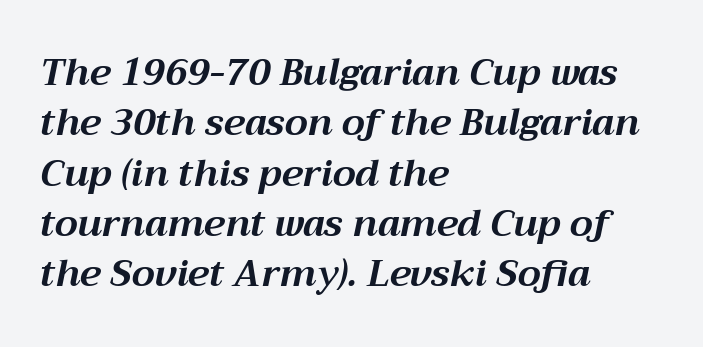
Q: Is the text bold? A: Yes.
Q: Is the text italic (slanted)? A: Yes, it leans right by about 12 degrees.
Q: Is the text underlined? A: No.
Q: How is the paragraph aligned? A: Left-aligned.
Q: Is the spacing between letters normal or unusually wide? A: Normal.
Q: Is the spacing between lines tight, normal or loose? A: Normal.
Q: Width (condensed, normal, or wide)? A: Normal.
Q: Stroke contrast? A: Medium.
Q: x-height? A: Medium.
Q: Monospaced? A: No.
